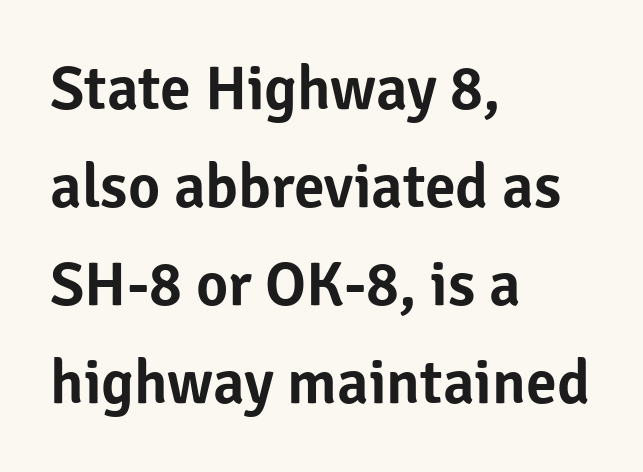
{"serif": "no", "italic": "no", "width": "normal", "stroke_contrast": "low", "x_height": "medium", "monospaced": "no", "underline": "no", "align": "left", "line_spacing": "normal", "line_spacing_ratio": 1.58, "letter_spacing": "normal", "letter_spacing_em": 0.0, "glyph_px": 62}
